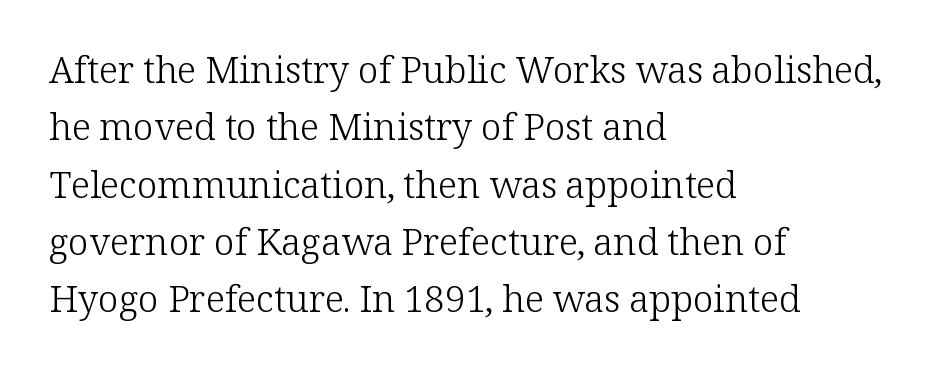
{"serif": "yes", "italic": "no", "bold": "no", "weight": "light", "width": "normal", "stroke_contrast": "low", "x_height": "medium", "monospaced": "no", "underline": "no", "align": "left", "line_spacing": "normal", "line_spacing_ratio": 1.55, "letter_spacing": "normal", "letter_spacing_em": 0.0, "glyph_px": 37}
